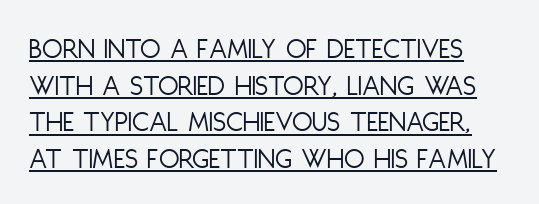
Glyph-to-glyph distance matches everyday printed text. This reads as an unemphasized weight, regular at the heaviest. The font family rendered here belongs to the sans-serif group. Do the characters align in a grid? No, the font is proportional. Designer's note — italics off, roman on.
